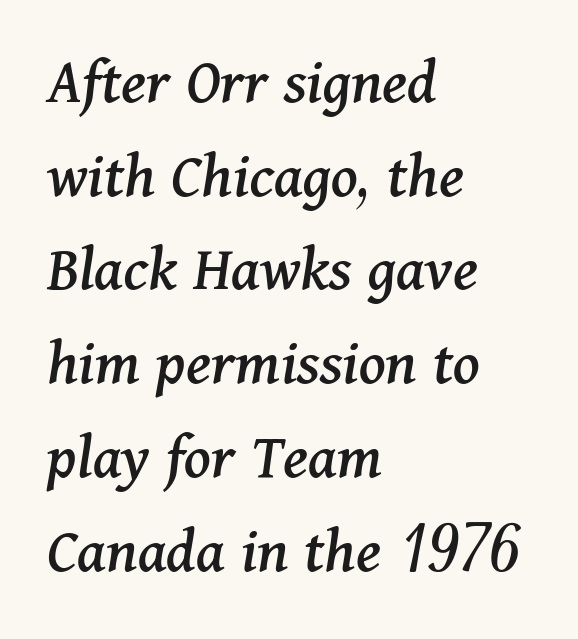
The image shows 66 px serif type, italic (leaning right); set left-aligned, normal line spacing (1.42x), normal letter spacing, not underlined; medium stroke contrast and a medium x-height.
